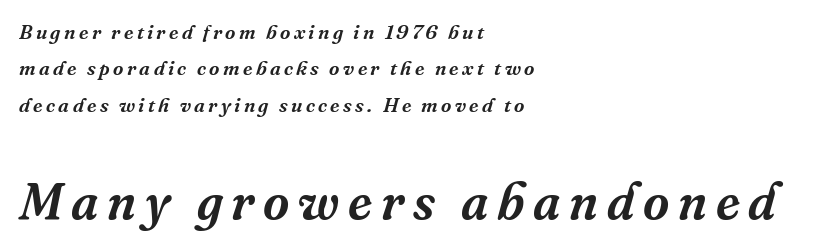
Q: Is the text italic (slanted)? A: Yes, it leans right by about 16 degrees.
Q: Is the typeface a serif or a sans-serif typeface? A: Serif.
Q: Is the text underlined? A: No.
Q: How is the paragraph aligned? A: Left-aligned.
Q: Which block of text is set in a larger size, the first (top) or the second (bottom)? A: The second (bottom) one.
Q: Width (condensed, normal, or wide)? A: Normal.
Q: Stroke contrast? A: Medium.
Q: x-height? A: Medium.
Q: Monospaced? A: No.
